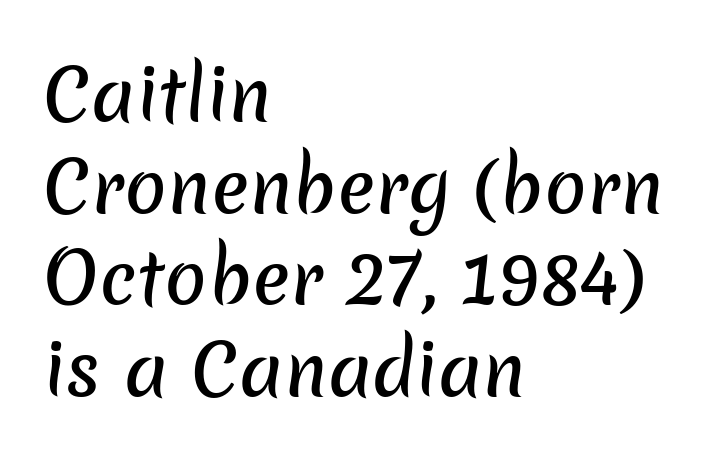
{"serif": "no", "width": "normal", "stroke_contrast": "low", "x_height": "medium", "monospaced": "no", "underline": "no", "align": "left", "line_spacing": "normal", "line_spacing_ratio": 1.31, "letter_spacing": "normal", "letter_spacing_em": 0.0, "glyph_px": 70}
